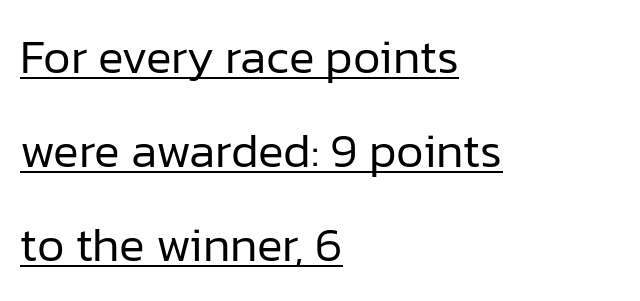
The image shows 48 px regular-weight sans-serif type, upright; set left-aligned, loose line spacing (1.96x), normal letter spacing, underlined; low stroke contrast and a medium x-height.
